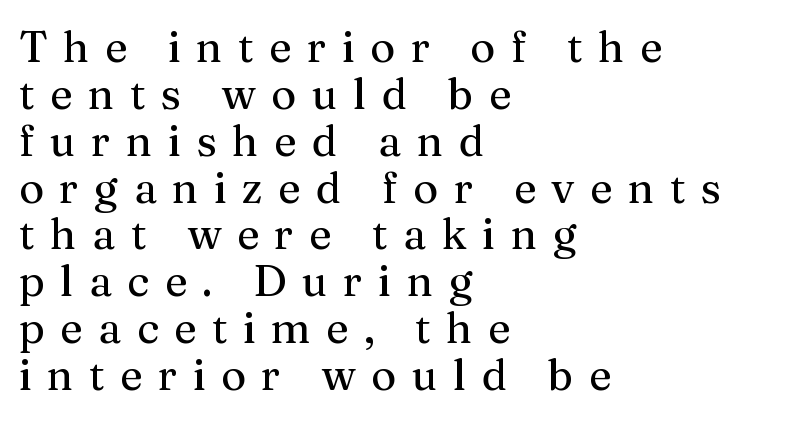
Nobody drew a line under any word here. Check where the strokes stop: tiny serifs finish them off. Substantial extra tracking has been applied to these lines. Notice how descenders almost collide with the ascenders below — that's tight leading. Is there any slant? The stems are plumb. This rendering uses left alignment, leaving the right contour irregular.
